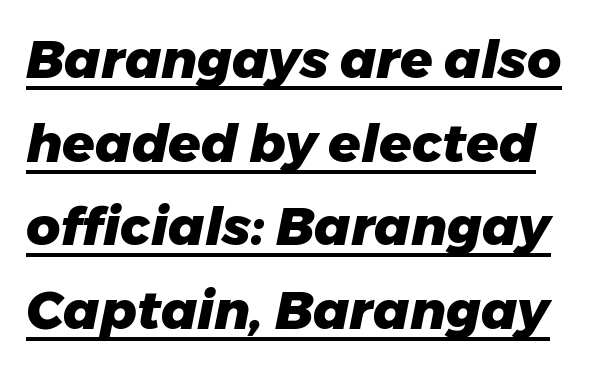
Designer's note — italics engaged. How heavy is the stroke? Heavy — this is a bold. You can see a thin bar hugging the bottom of the glyphs. How would I describe the line gaps? Plain and ordinary. Spacing between characters is what you'd get straight out of the box. Is this a fixed-width face? No — the glyphs have proportional, varying widths.
